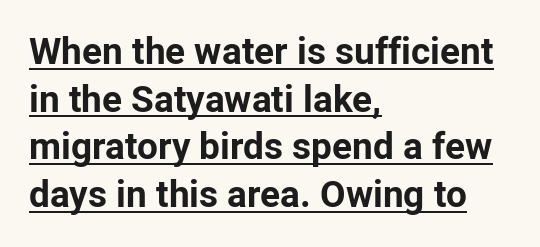
The image shows 37 px bold sans-serif type, upright; set left-aligned, normal line spacing (1.29x), normal letter spacing, underlined; low stroke contrast and a medium x-height.
